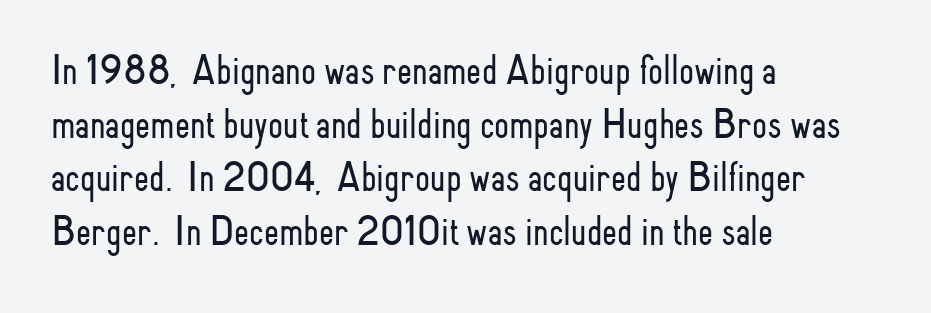
{"serif": "no", "italic": "no", "bold": "no", "weight": "light", "width": "condensed", "stroke_contrast": "low", "x_height": "small", "monospaced": "no", "underline": "no", "align": "left", "line_spacing": "normal", "line_spacing_ratio": 1.25, "letter_spacing": "normal", "letter_spacing_em": 0.0, "glyph_px": 43}
